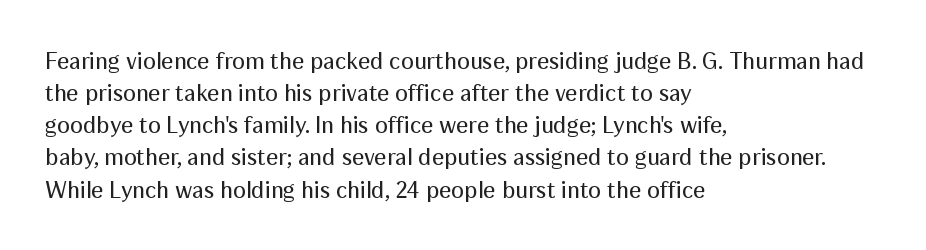
The strip under each line holds only bare page. You could call the tracking neutral — neither tight nor loose. Where is the straight margin? On the left. Upright lettering throughout. The weight tops out at a normal text grade.
